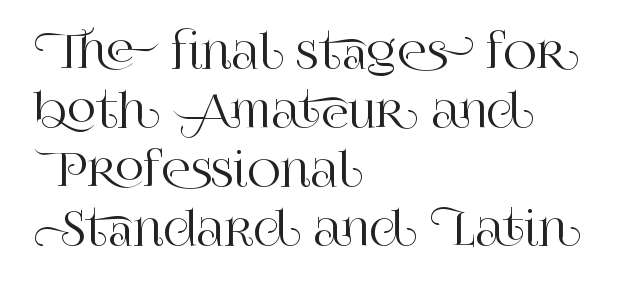
The image shows 45 px serif type, upright; set left-aligned, normal line spacing (1.31x), normal letter spacing, not underlined; high stroke contrast and a large x-height.
